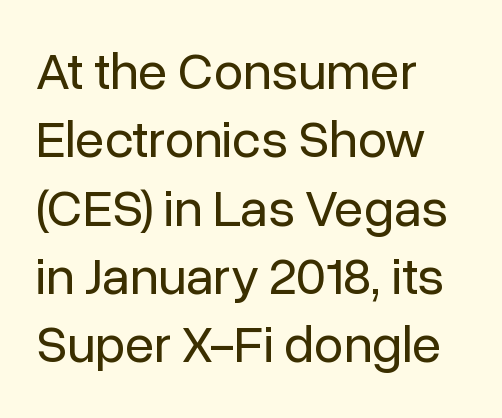
{"serif": "no", "italic": "no", "bold": "no", "weight": "regular", "width": "normal", "stroke_contrast": "low", "x_height": "medium", "monospaced": "no", "underline": "no", "align": "left", "line_spacing": "normal", "line_spacing_ratio": 1.29, "letter_spacing": "normal", "letter_spacing_em": 0.0, "glyph_px": 53}
